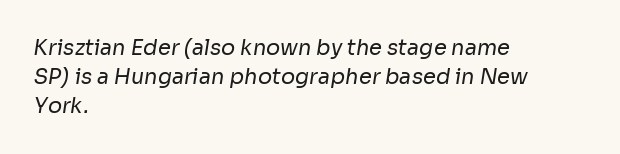
The vertical gap from one line to the next is medium. This rendering leaves character spacing at its baseline value. These glyphs show unthickened strokes, regular width or finer. Is the block centered? No — it sits flush against the left margin.
